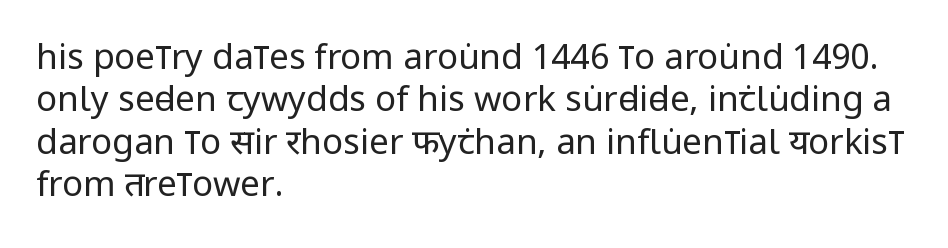
{"serif": "no", "italic": "no", "bold": "no", "weight": "regular", "width": "condensed", "stroke_contrast": "low", "x_height": "large", "monospaced": "no", "underline": "no", "align": "left", "line_spacing_ratio": 1.21, "letter_spacing": "normal", "letter_spacing_em": 0.0, "glyph_px": 35}
